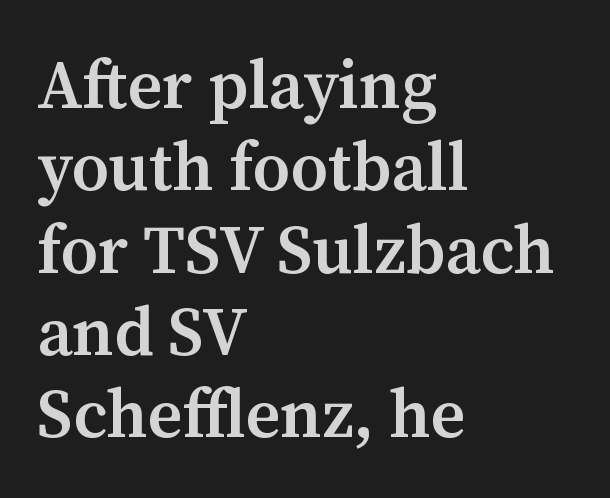
Q: Is the text bold? A: Semi-bold.
Q: Is the text italic (slanted)? A: No, it is upright.
Q: Is the typeface a serif or a sans-serif typeface? A: Serif.
Q: Is the text underlined? A: No.
Q: How is the paragraph aligned? A: Left-aligned.
Q: Is the spacing between letters normal or unusually wide? A: Normal.
Q: Width (condensed, normal, or wide)? A: Normal.
Q: Stroke contrast? A: Medium.
Q: x-height? A: Medium.
Q: Monospaced? A: No.
